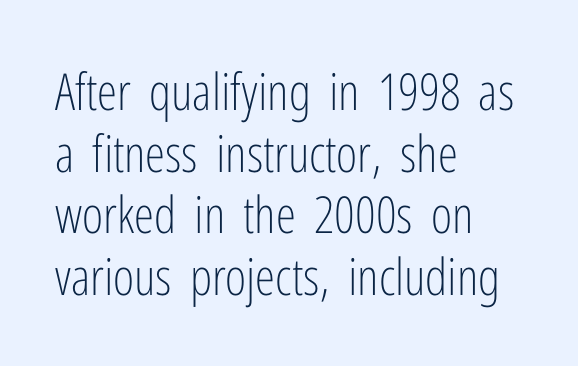
The image shows 51 px light, condensed sans-serif type, upright; set left-aligned, line spacing 1.21x, normal letter spacing, not underlined; low stroke contrast and a medium x-height.
